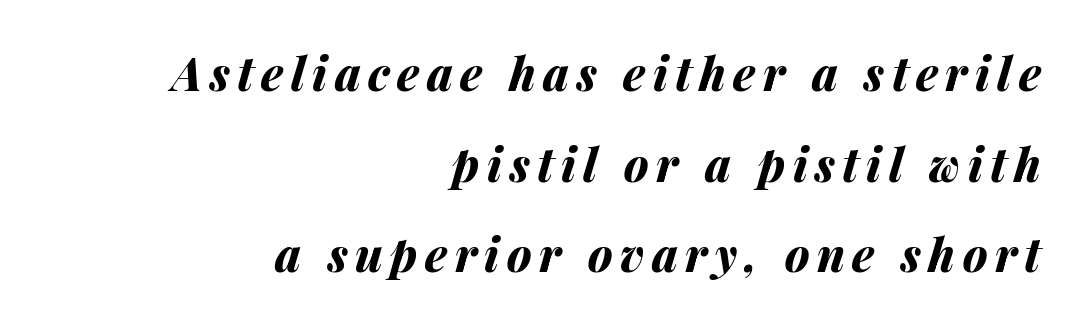
Q: Is the text bold? A: Yes.
Q: Is the text italic (slanted)? A: Yes, it leans right by about 14 degrees.
Q: Is the text underlined? A: No.
Q: How is the paragraph aligned? A: Right-aligned.
Q: Is the spacing between lines tight, normal or loose? A: Loose.
Q: Width (condensed, normal, or wide)? A: Normal.
Q: Stroke contrast? A: Medium.
Q: x-height? A: Medium.
Q: Monospaced? A: No.
